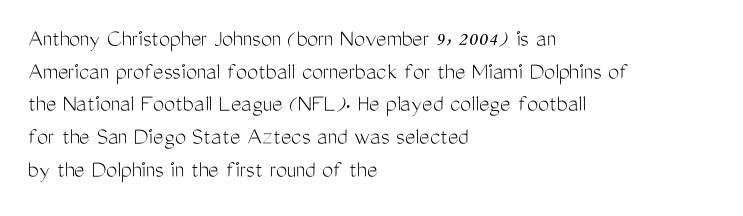
{"italic": "no", "bold": "no", "underline": "no", "align": "left", "line_spacing": "normal", "line_spacing_ratio": 1.31, "letter_spacing": "normal", "letter_spacing_em": 0.0, "glyph_px": 25}
